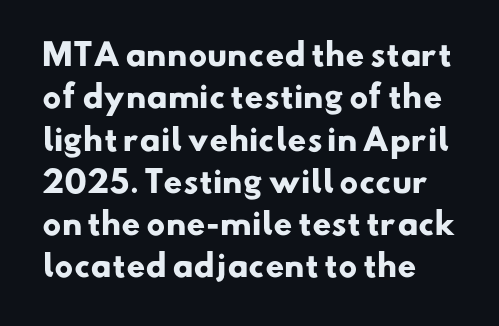
{"serif": "no", "bold": "yes", "weight": "heavy", "width": "normal", "stroke_contrast": "low", "x_height": "small", "monospaced": "no", "underline": "no", "line_spacing": "normal", "line_spacing_ratio": 1.41, "letter_spacing": "normal", "letter_spacing_em": 0.0, "glyph_px": 30}
